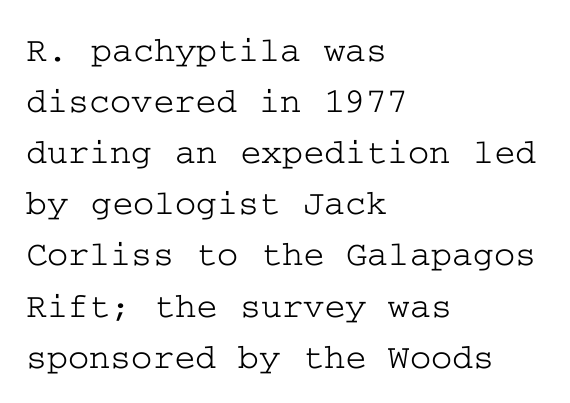
Q: Is the text italic (slanted)? A: No, it is upright.
Q: Is the typeface a serif or a sans-serif typeface? A: Serif.
Q: Is the text underlined? A: No.
Q: How is the paragraph aligned? A: Left-aligned.
Q: Is the spacing between letters normal or unusually wide? A: Normal.
Q: Is the spacing between lines tight, normal or loose? A: Normal.
Q: Width (condensed, normal, or wide)? A: Wide.
Q: Stroke contrast? A: Low.
Q: x-height? A: Medium.
